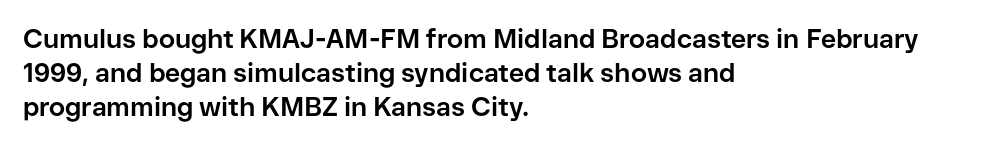
{"italic": "no", "bold": "yes", "underline": "no", "align": "left", "line_spacing": "normal", "line_spacing_ratio": 1.31, "letter_spacing": "normal", "letter_spacing_em": 0.0, "glyph_px": 26}
